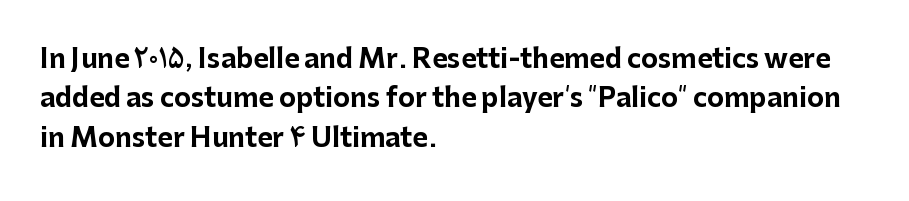
{"italic": "no", "bold": "yes", "underline": "no", "align": "left", "line_spacing": "normal", "line_spacing_ratio": 1.51, "letter_spacing": "normal", "letter_spacing_em": 0.0, "glyph_px": 26}
